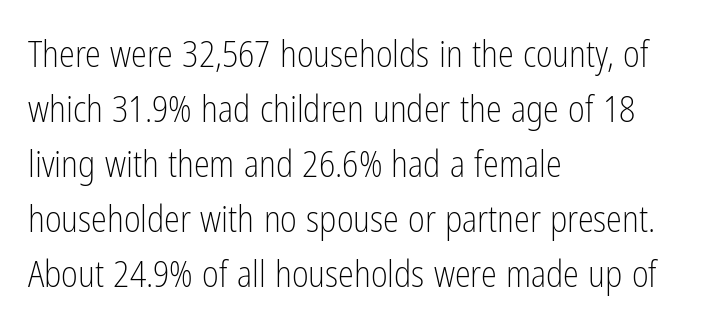
What kind of face is this? One without serifs — a sans. Ink coverage per letter is moderate at most. Nobody drew a line under any word here. Casual observation: everything's shoved over to the left.
